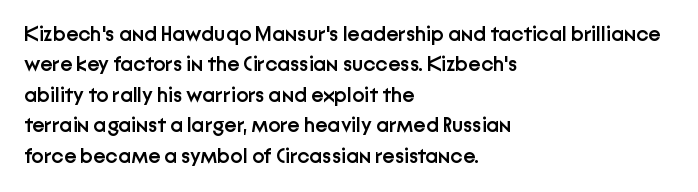
The image shows 21 px text type, upright; set left-aligned, normal line spacing (1.45x), normal letter spacing, not underlined.
